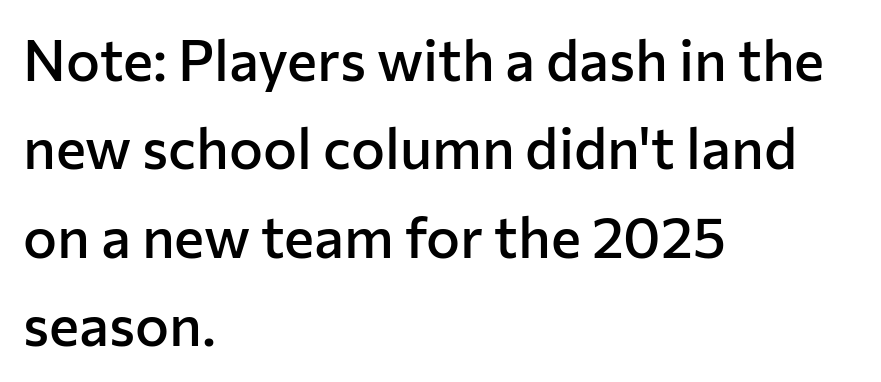
Q: Is the text bold? A: Semi-bold.
Q: Is the text italic (slanted)? A: No, it is upright.
Q: Is the typeface a serif or a sans-serif typeface? A: Sans-serif.
Q: Is the text underlined? A: No.
Q: How is the paragraph aligned? A: Left-aligned.
Q: Is the spacing between letters normal or unusually wide? A: Normal.
Q: Is the spacing between lines tight, normal or loose? A: Normal.
Q: Width (condensed, normal, or wide)? A: Normal.
Q: Stroke contrast? A: Low.
Q: x-height? A: Medium.
Q: Monospaced? A: No.
